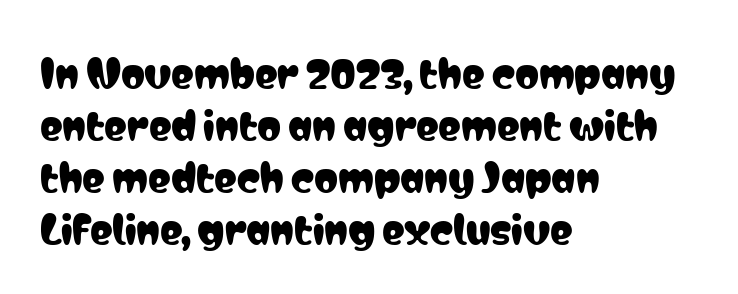
{"serif": "no", "italic": "no", "width": "condensed", "stroke_contrast": "low", "x_height": "medium", "monospaced": "no", "underline": "no", "align": "left", "line_spacing": "normal", "line_spacing_ratio": 1.37, "letter_spacing": "normal", "letter_spacing_em": 0.0, "glyph_px": 38}
